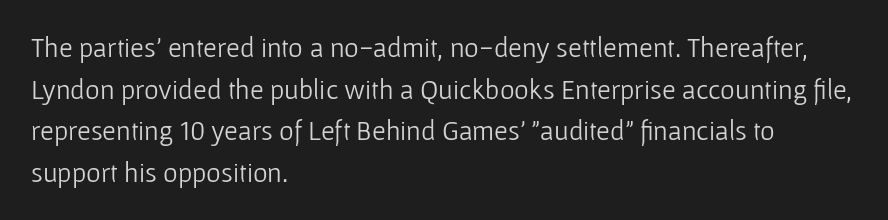
The image shows 28 px light sans-serif type, upright; set left-aligned, normal line spacing (1.49x), normal letter spacing, not underlined; low stroke contrast and a medium x-height.
